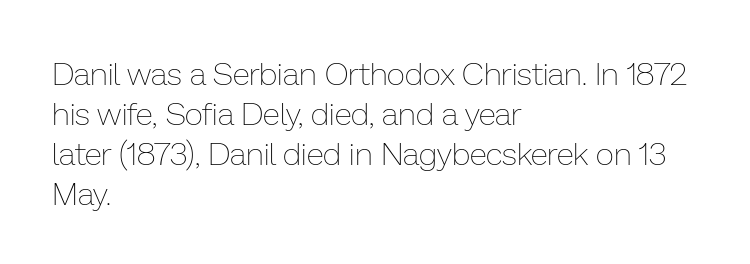
Q: Is the text bold? A: No.
Q: Is the text italic (slanted)? A: No, it is upright.
Q: Is the text underlined? A: No.
Q: How is the paragraph aligned? A: Left-aligned.
Q: Is the spacing between letters normal or unusually wide? A: Normal.
Q: Is the spacing between lines tight, normal or loose? A: Normal.
Q: Width (condensed, normal, or wide)? A: Normal.
Q: Stroke contrast? A: Low.
Q: x-height? A: Medium.
Q: Monospaced? A: No.
